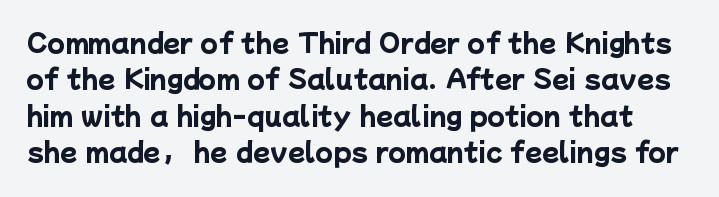
{"bold": "yes", "underline": "no", "line_spacing": "normal", "line_spacing_ratio": 1.46, "letter_spacing": "normal", "letter_spacing_em": 0.0, "glyph_px": 25}
